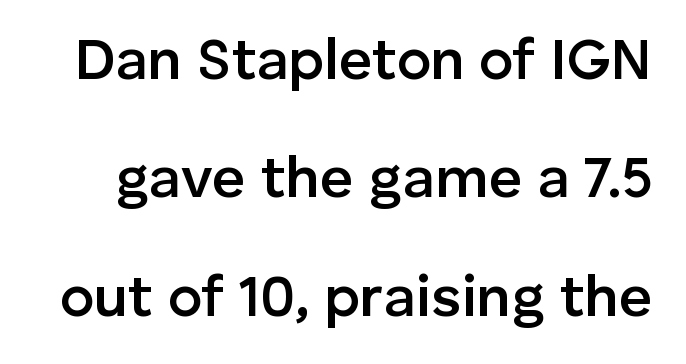
The image shows 58 px semibold sans-serif type, upright; set loose line spacing (2.04x), normal letter spacing, not underlined; low stroke contrast and a medium x-height.
